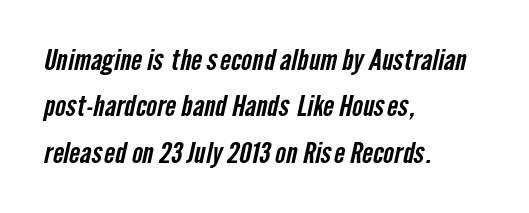
Q: Is the typeface a serif or a sans-serif typeface? A: Sans-serif.
Q: Is the text underlined? A: No.
Q: How is the paragraph aligned? A: Left-aligned.
Q: Is the spacing between letters normal or unusually wide? A: Normal.
Q: Is the spacing between lines tight, normal or loose? A: Normal.
Q: Width (condensed, normal, or wide)? A: Condensed.
Q: Stroke contrast? A: Low.
Q: x-height? A: Medium.
Q: Monospaced? A: No.
